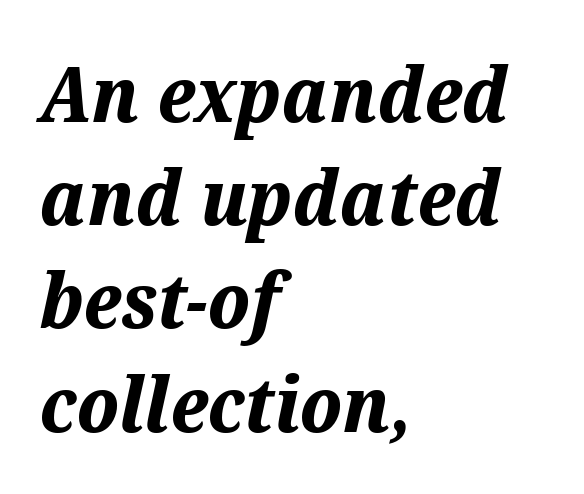
The image shows 77 px bold type, italic (leaning right); set left-aligned, normal line spacing (1.34x), normal letter spacing, not underlined; medium stroke contrast and a medium x-height.
